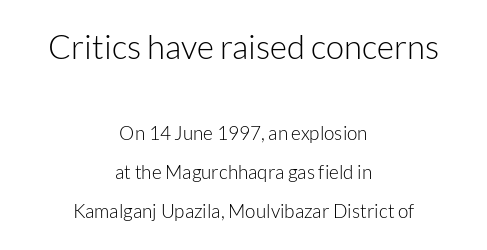
Q: Is the text bold? A: No.
Q: Is the text italic (slanted)? A: No, it is upright.
Q: Is the typeface a serif or a sans-serif typeface? A: Sans-serif.
Q: Is the text underlined? A: No.
Q: How is the paragraph aligned? A: Centered.
Q: Is the spacing between letters normal or unusually wide? A: Normal.
Q: Is the spacing between lines tight, normal or loose? A: Loose.
Q: Which block of text is set in a larger size, the first (top) or the second (bottom)? A: The first (top) one.
Q: Width (condensed, normal, or wide)? A: Normal.
Q: Stroke contrast? A: Low.
Q: x-height? A: Medium.
Q: Monospaced? A: No.
